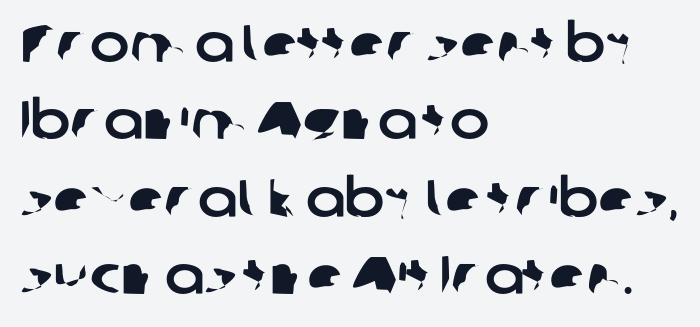
{"serif": "no", "width": "normal", "stroke_contrast": "low", "x_height": "medium", "monospaced": "no", "underline": "no", "align": "left", "line_spacing": "normal", "line_spacing_ratio": 1.46, "letter_spacing": "normal", "letter_spacing_em": 0.0, "glyph_px": 53}
